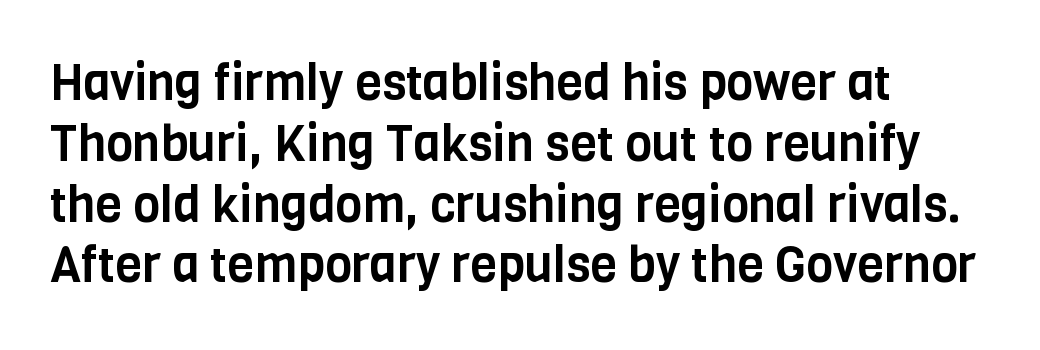
The image shows 49 px condensed sans-serif type, upright; set left-aligned, line spacing 1.24x, normal letter spacing, not underlined; low stroke contrast and a large x-height.
